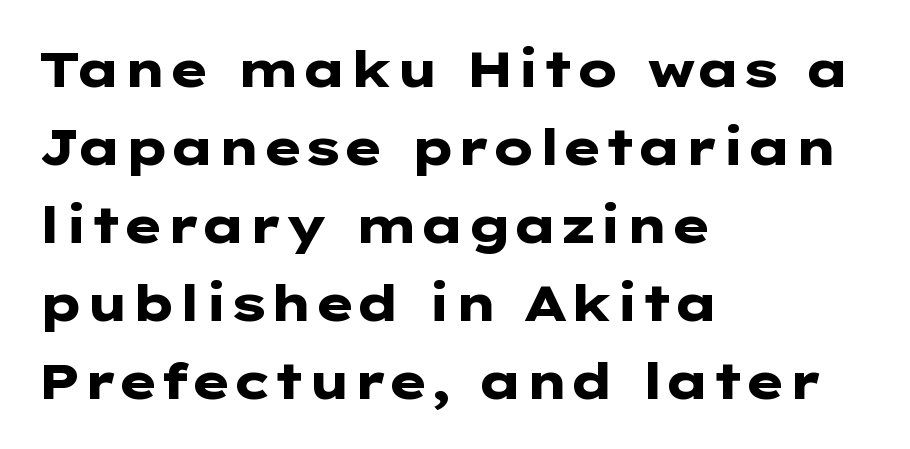
{"serif": "no", "italic": "no", "bold": "yes", "weight": "heavy", "width": "wide", "stroke_contrast": "low", "x_height": "medium", "underline": "no", "align": "left", "line_spacing": "normal", "line_spacing_ratio": 1.56, "letter_spacing": "normal", "letter_spacing_em": 0.0, "glyph_px": 50}
